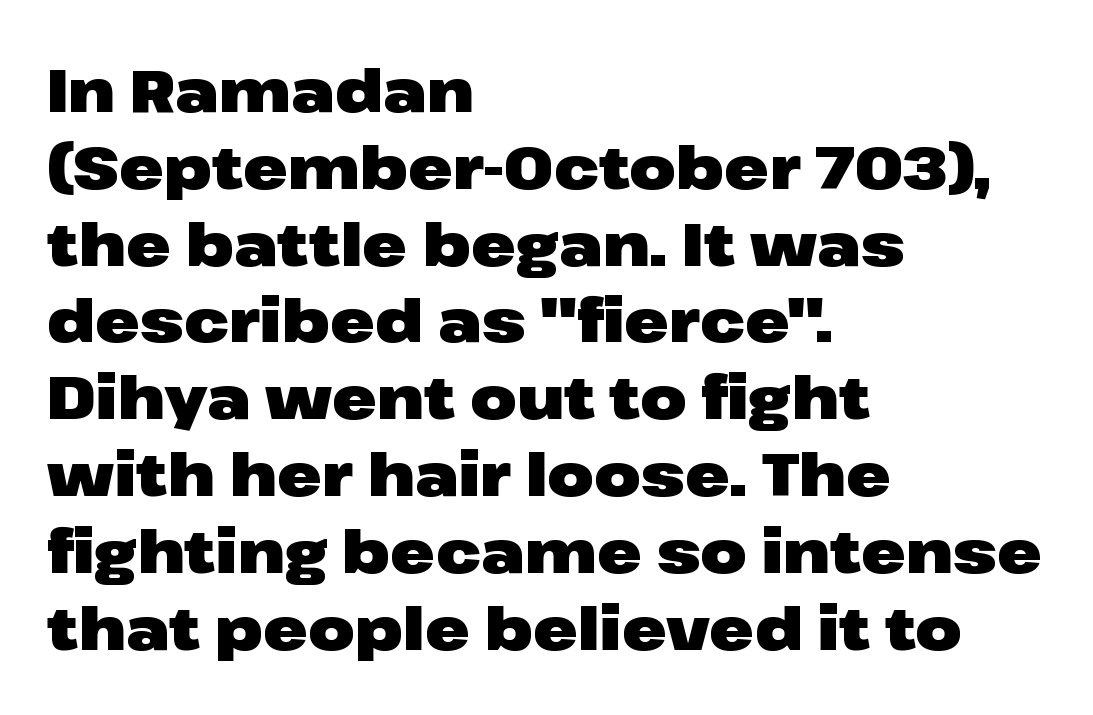
The image shows 60 px heavy, wide sans-serif type, upright; set left-aligned, normal line spacing (1.28x), normal letter spacing, not underlined; low stroke contrast and a medium x-height.
